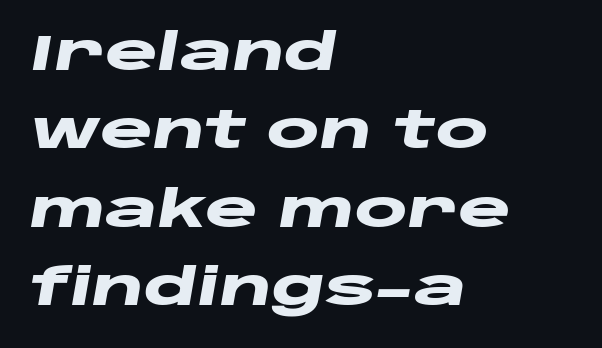
Q: Is the text bold? A: Yes.
Q: Is the text italic (slanted)? A: Yes, it leans right by about 10 degrees.
Q: Is the text underlined? A: No.
Q: How is the paragraph aligned? A: Left-aligned.
Q: Is the spacing between letters normal or unusually wide? A: Normal.
Q: Is the spacing between lines tight, normal or loose? A: Normal.
Q: Width (condensed, normal, or wide)? A: Wide.
Q: Stroke contrast? A: Low.
Q: x-height? A: Large.
Q: Monospaced? A: No.
